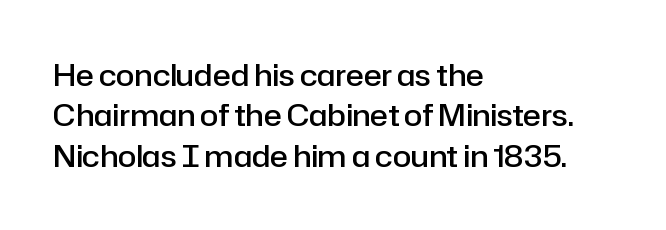
{"serif": "no", "italic": "no", "bold": "semi", "weight": "semibold", "width": "normal", "stroke_contrast": "low", "x_height": "medium", "monospaced": "no", "underline": "no", "align": "left", "line_spacing": "normal", "line_spacing_ratio": 1.35, "letter_spacing": "normal", "letter_spacing_em": 0.0, "glyph_px": 30}
